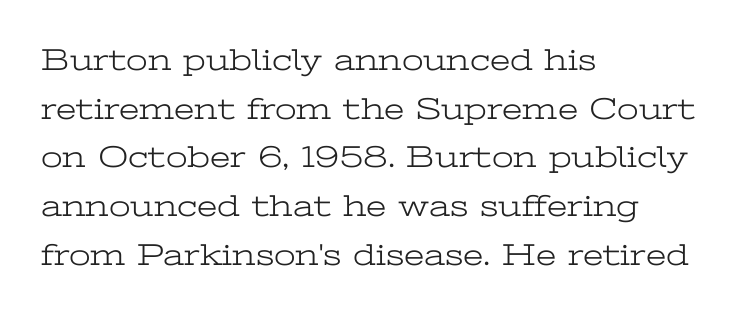
The image shows 31 px light, wide serif type, upright; set left-aligned, normal line spacing (1.57x), normal letter spacing, not underlined; low stroke contrast and a medium x-height.
